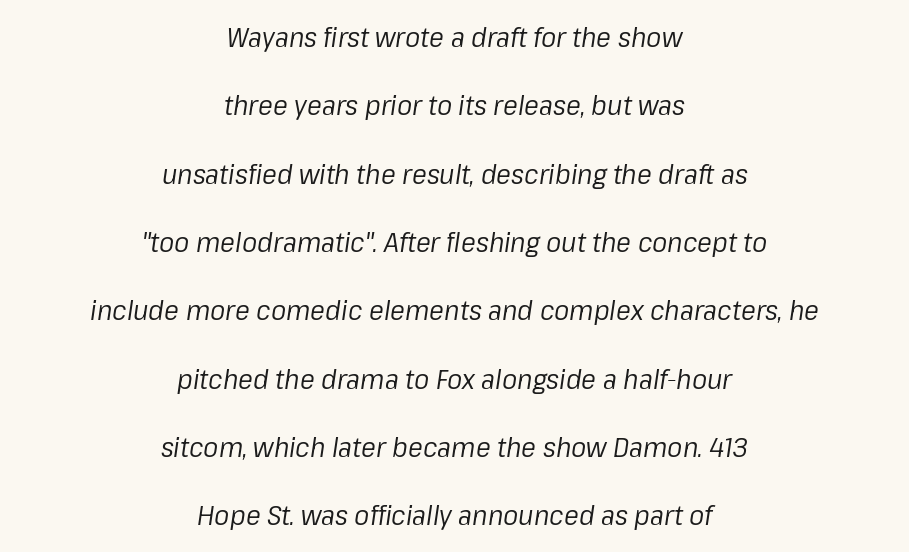
The image shows 28 px regular-weight type, italic (leaning right); set centered, loose line spacing (2.44x), normal letter spacing, not underlined; low stroke contrast and a medium x-height.
